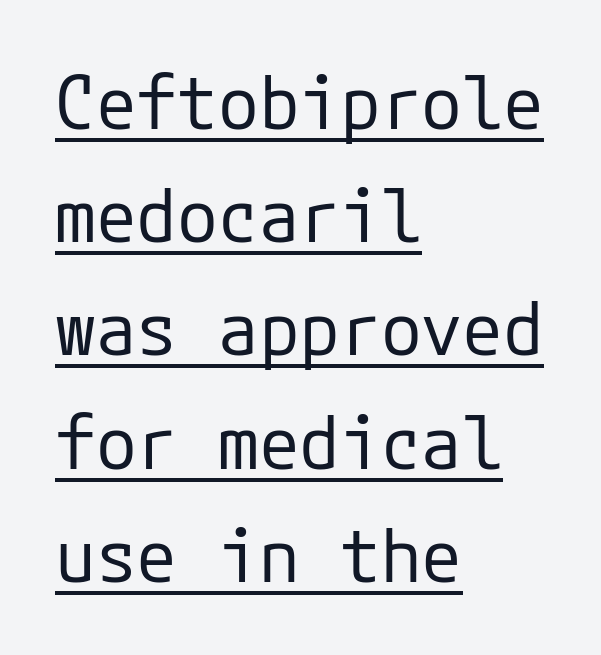
The image shows 74 px regular-weight sans-serif type, upright; set left-aligned, normal line spacing (1.53x), normal letter spacing, underlined; low stroke contrast and a medium x-height.
